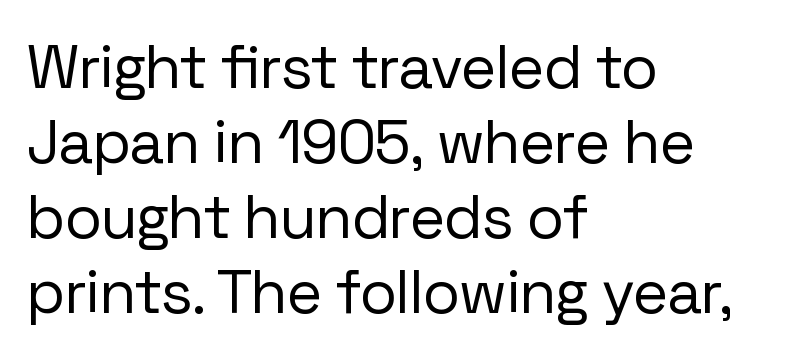
The passage shown is not underscored anywhere. The weight would be labelled regular, book, light, or lighter still. The letters stand straight up with perfectly vertical stems. Character widths vary here, with narrow letters taking less room than wide ones. Which margin do the lines hug? The left one — the right edge is uneven. You can tell from the bare stems that sans-serif type was used.
